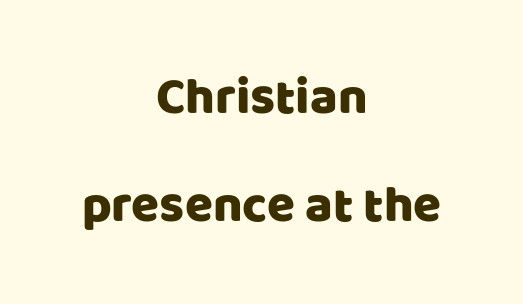
The space between consecutive lines is lavish. Is this a fixed-width face? No — the glyphs have proportional, varying widths. Has an underline been added? It has not. Nothing sits at the stroke ends, so this counts as sans-serif. Notice how the passage keeps no hard edge, just a central spine.
